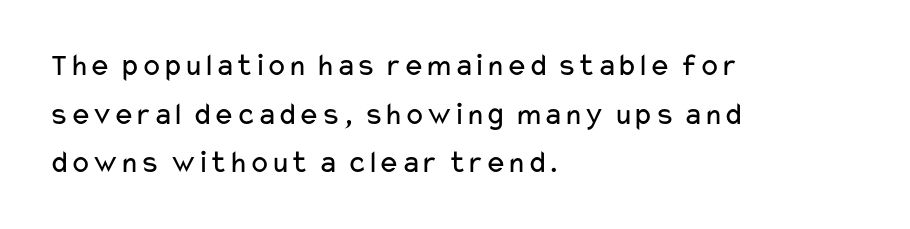
The image shows 32 px regular-weight, wide sans-serif type, upright; set left-aligned, normal line spacing (1.52x), normal letter spacing, not underlined; low stroke contrast and a medium x-height.
